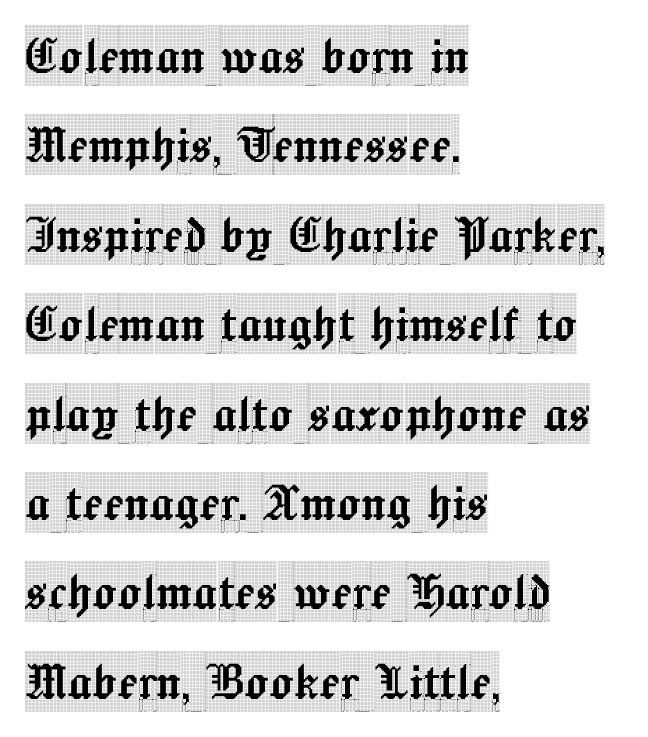
If you drew a line through each stem, it would be perfectly vertical. A serif font was chosen for this passage. The passage shown has conventional tracking throughout. A typesetter would call this leading conventional body-copy spacing. The setting favours the left margin, as ordinary paragraphs usually do. A clean baseline with only descenders dipping below it.
